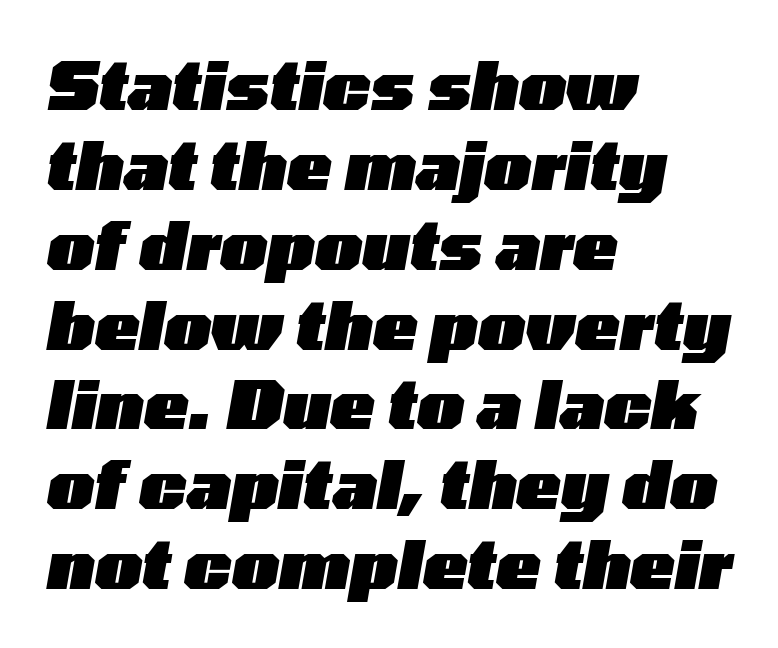
The image shows 66 px heavy, wide type, italic (leaning right); set left-aligned, line spacing 1.21x, normal letter spacing, not underlined; low stroke contrast and a medium x-height.
